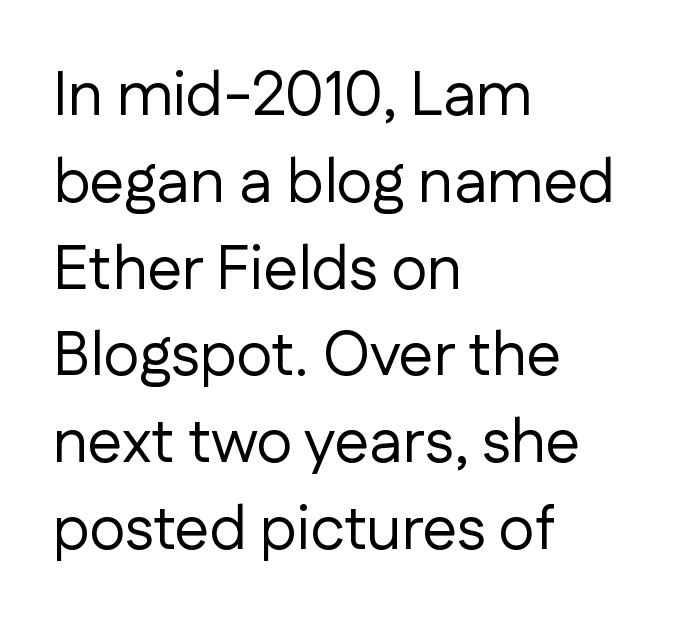
The image shows 62 px regular-weight sans-serif type, upright; set left-aligned, normal line spacing (1.4x), normal letter spacing, not underlined; low stroke contrast and a medium x-height.
